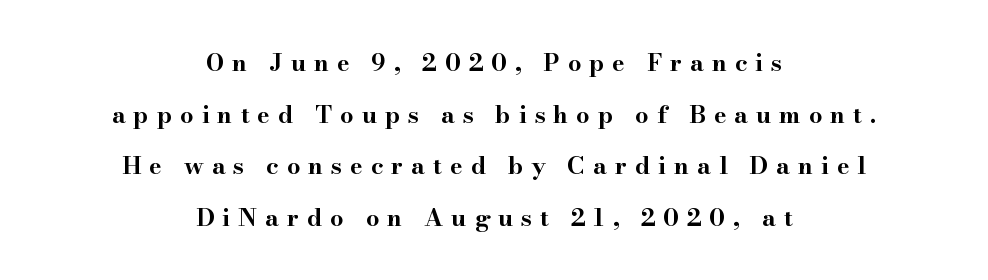
Honestly, the rows look like they've been pulled way apart. The space directly below the letters is spotless. When letters stand straight like this, we call the style roman or upright. Between one letter and the next there's a generous, obvious gap.
